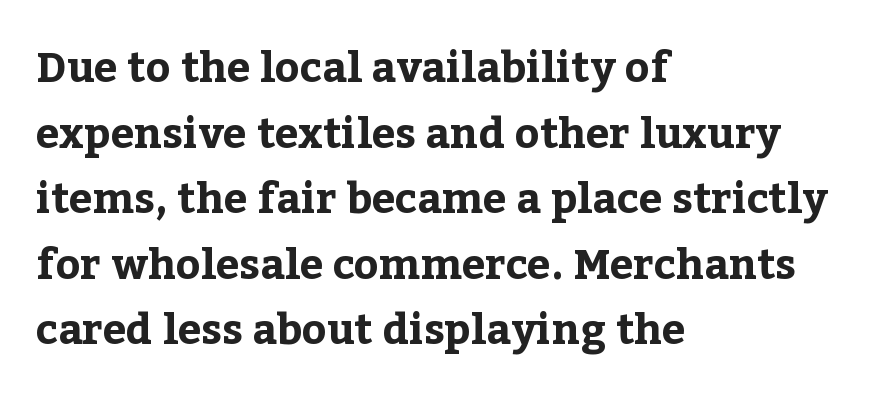
Q: Is the text bold? A: Yes.
Q: Is the text italic (slanted)? A: No, it is upright.
Q: Is the typeface a serif or a sans-serif typeface? A: Serif.
Q: Is the text underlined? A: No.
Q: How is the paragraph aligned? A: Left-aligned.
Q: Is the spacing between letters normal or unusually wide? A: Normal.
Q: Is the spacing between lines tight, normal or loose? A: Normal.
Q: Width (condensed, normal, or wide)? A: Normal.
Q: Stroke contrast? A: Low.
Q: x-height? A: Medium.
Q: Monospaced? A: No.
